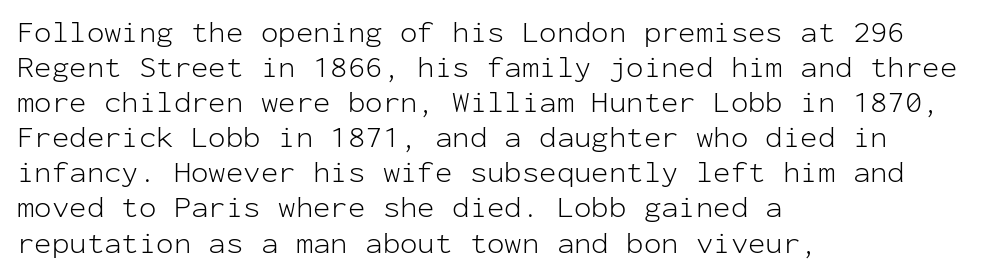
{"serif": "no", "italic": "no", "bold": "no", "weight": "light", "width": "normal", "stroke_contrast": "low", "x_height": "medium", "monospaced": "yes", "underline": "no", "align": "left", "line_spacing_ratio": 1.21, "letter_spacing": "normal", "letter_spacing_em": 0.0, "glyph_px": 29}
